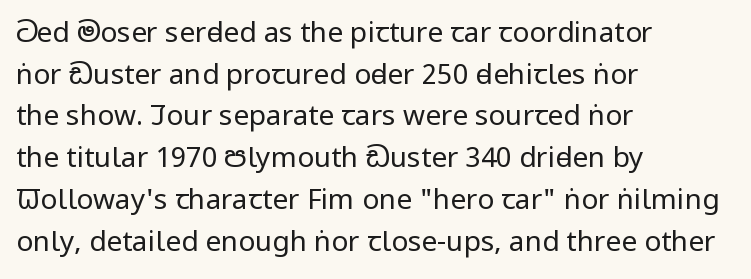
Q: Is the text bold? A: No.
Q: Is the text italic (slanted)? A: No, it is upright.
Q: Is the typeface a serif or a sans-serif typeface? A: Sans-serif.
Q: Is the text underlined? A: No.
Q: How is the paragraph aligned? A: Left-aligned.
Q: Is the spacing between letters normal or unusually wide? A: Normal.
Q: Is the spacing between lines tight, normal or loose? A: Normal.
Q: Width (condensed, normal, or wide)? A: Condensed.
Q: Stroke contrast? A: Low.
Q: x-height? A: Large.
Q: Monospaced? A: No.
